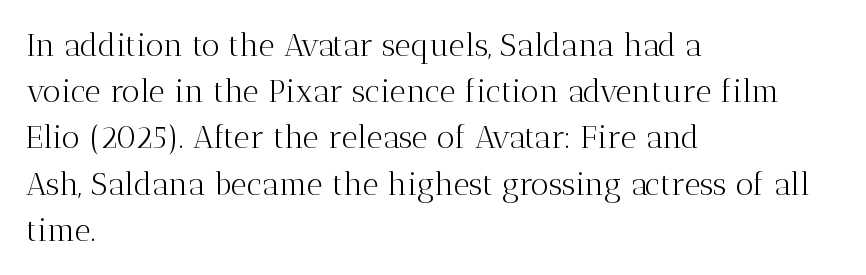
This sample is left-justified, so line endings fall wherever the words run out. Each letter keeps its own natural width here, so spacing adapts to shape. Is there any slant? The stems are plumb. Stems and bowls with no extra thickness — not bold.
